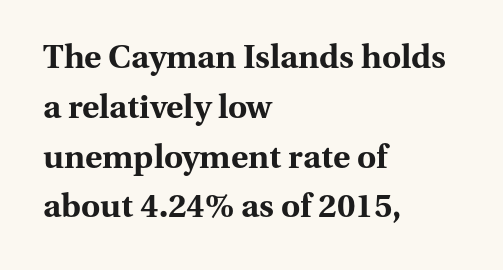
{"serif": "yes", "italic": "no", "bold": "yes", "weight": "bold", "width": "normal", "stroke_contrast": "medium", "x_height": "medium", "monospaced": "no", "underline": "no", "align": "left", "line_spacing": "normal", "line_spacing_ratio": 1.51, "letter_spacing": "normal", "letter_spacing_em": 0.0, "glyph_px": 33}
